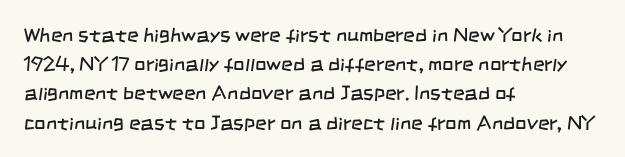
Q: Is the text bold? A: No.
Q: Is the text underlined? A: No.
Q: How is the paragraph aligned? A: Left-aligned.
Q: Is the spacing between letters normal or unusually wide? A: Normal.
Q: Is the spacing between lines tight, normal or loose? A: Normal.
